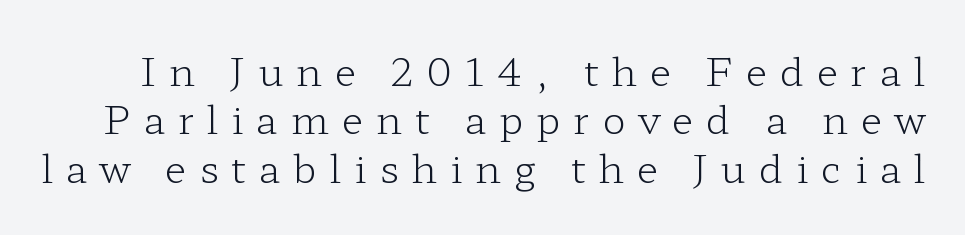
{"serif": "yes", "italic": "no", "bold": "no", "weight": "light", "width": "wide", "stroke_contrast": "low", "x_height": "medium", "monospaced": "no", "underline": "no", "line_spacing_ratio": 1.24, "letter_spacing": "wide", "letter_spacing_em": 0.33, "glyph_px": 39}
